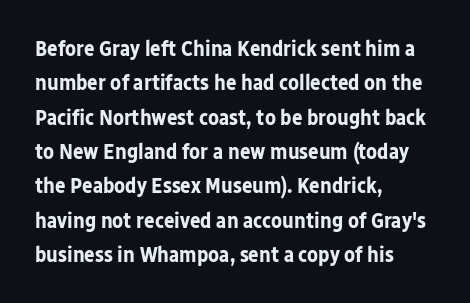
The image shows 22 px bold type, upright; set left-aligned, normal line spacing (1.56x), normal letter spacing, not underlined.
